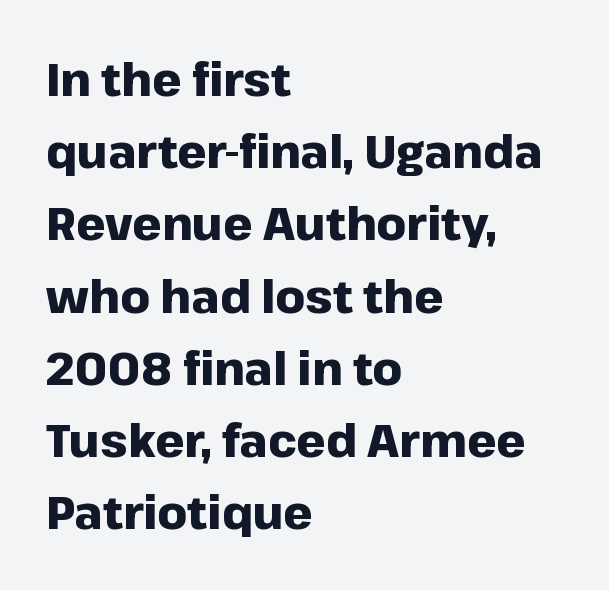
The axis of the letterforms is exactly vertical. The letters sit at their default tracking, neither squeezed nor spread. Successive baselines arrive at the customary interval. How heavy is the stroke? Heavy — this is a bold. The rendering shows plain stroke endings on the letterforms — a sans-serif design.
